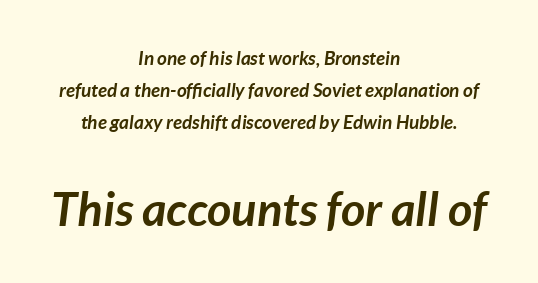
Q: Is the text bold? A: Yes.
Q: Is the text italic (slanted)? A: Yes, it leans right by about 7 degrees.
Q: Is the text underlined? A: No.
Q: How is the paragraph aligned? A: Centered.
Q: Is the spacing between letters normal or unusually wide? A: Normal.
Q: Is the spacing between lines tight, normal or loose? A: Normal.
Q: Which block of text is set in a larger size, the first (top) or the second (bottom)? A: The second (bottom) one.
Q: Width (condensed, normal, or wide)? A: Normal.
Q: Stroke contrast? A: Low.
Q: x-height? A: Medium.
Q: Monospaced? A: No.
